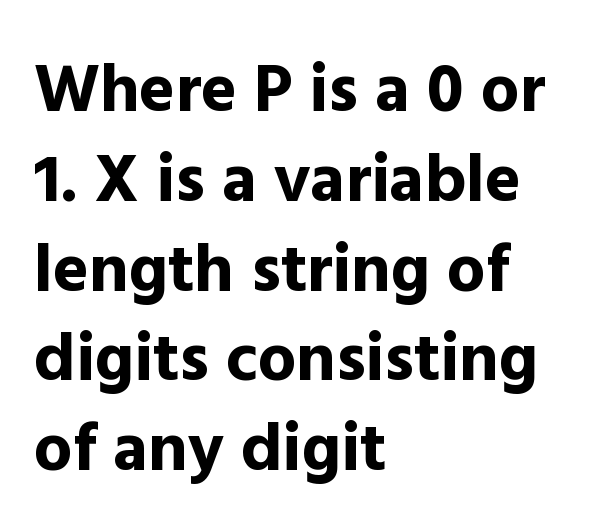
Q: Is the text bold? A: Yes.
Q: Is the text italic (slanted)? A: No, it is upright.
Q: Is the typeface a serif or a sans-serif typeface? A: Sans-serif.
Q: Is the text underlined? A: No.
Q: How is the paragraph aligned? A: Left-aligned.
Q: Is the spacing between letters normal or unusually wide? A: Normal.
Q: Is the spacing between lines tight, normal or loose? A: Normal.
Q: Width (condensed, normal, or wide)? A: Normal.
Q: x-height? A: Medium.
Q: Monospaced? A: No.
